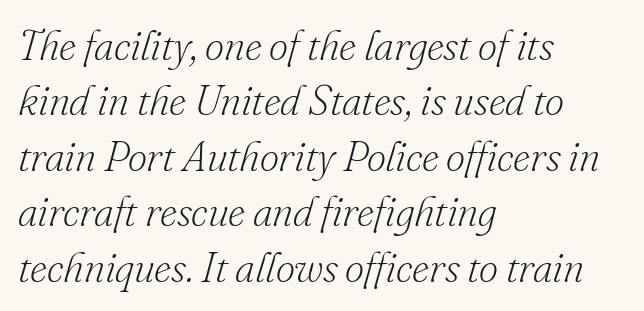
The lettering tilts uniformly, giving the passage an italic look. Each line starts at the same left margin while the right side varies. Tracking value appears to be zero — textbook default spacing. The weight would be labelled regular, book, light, or lighter still. Proportional: the letters do not fall into vertical columns. Underline: absent.
